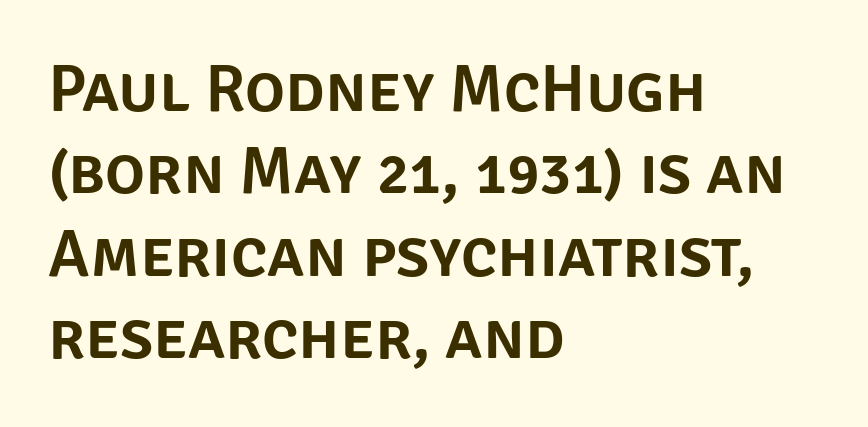
{"serif": "no", "italic": "no", "width": "normal", "stroke_contrast": "low", "x_height": "large", "monospaced": "no", "underline": "no", "align": "left", "line_spacing_ratio": 1.23, "letter_spacing": "normal", "letter_spacing_em": 0.0, "glyph_px": 67}
